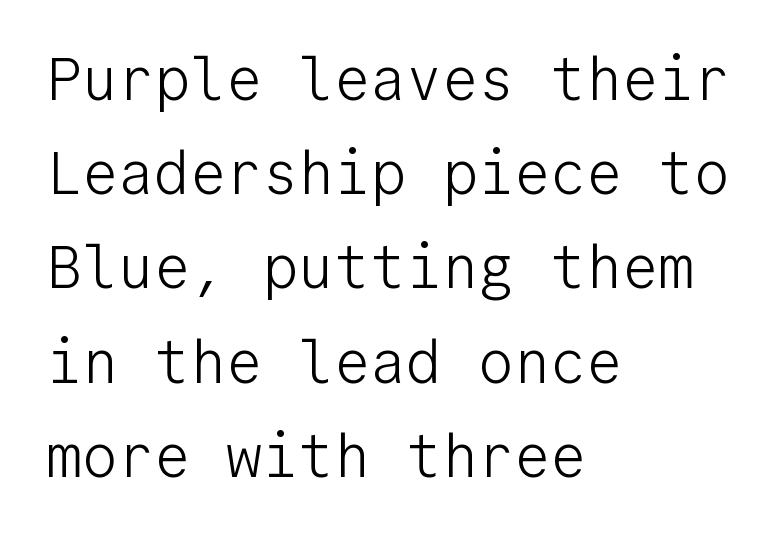
{"serif": "no", "italic": "no", "bold": "no", "weight": "light", "width": "normal", "stroke_contrast": "low", "x_height": "medium", "monospaced": "yes", "underline": "no", "align": "left", "line_spacing": "normal", "line_spacing_ratio": 1.57, "letter_spacing": "normal", "letter_spacing_em": 0.0, "glyph_px": 60}
